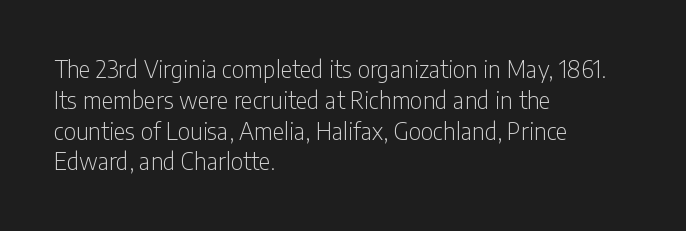
{"italic": "no", "bold": "no", "underline": "no", "align": "left", "line_spacing": "normal", "line_spacing_ratio": 1.34, "letter_spacing": "normal", "letter_spacing_em": 0.0, "glyph_px": 23}
